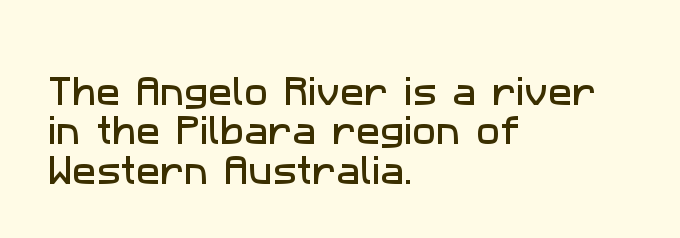
The image shows 32 px sans-serif type; set left-aligned, line spacing 1.23x, normal letter spacing, not underlined; low stroke contrast and a medium x-height.
